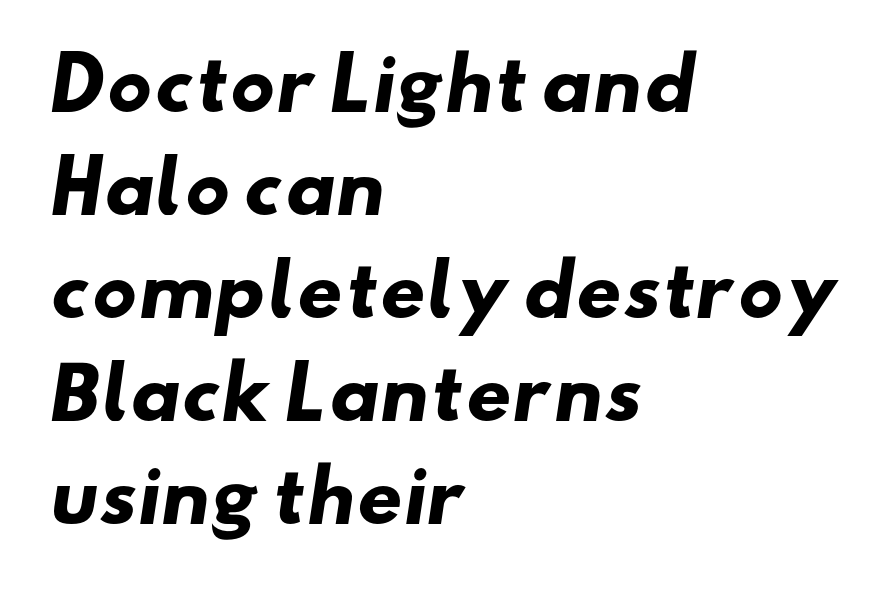
Q: Is the text bold? A: Yes.
Q: Is the typeface a serif or a sans-serif typeface? A: Sans-serif.
Q: Is the text underlined? A: No.
Q: How is the paragraph aligned? A: Left-aligned.
Q: Is the spacing between letters normal or unusually wide? A: Normal.
Q: Is the spacing between lines tight, normal or loose? A: Normal.
Q: Width (condensed, normal, or wide)? A: Wide.
Q: Stroke contrast? A: Low.
Q: x-height? A: Small.
Q: Monospaced? A: No.
